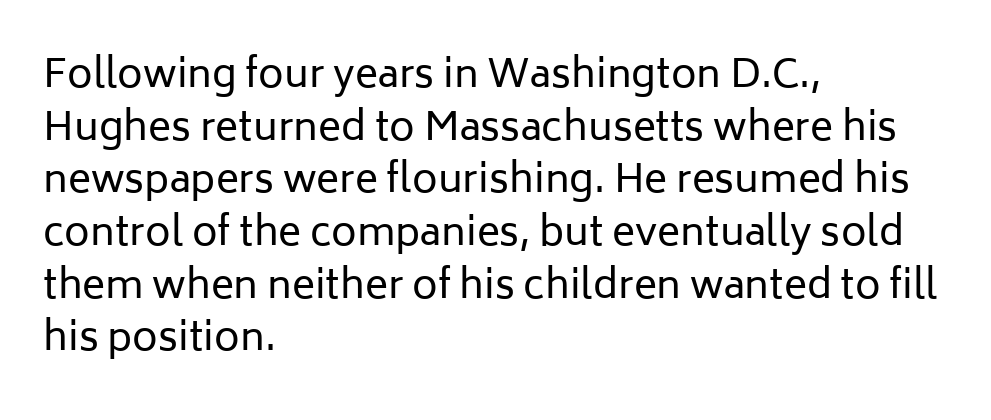
{"serif": "no", "italic": "no", "bold": "no", "weight": "regular", "width": "normal", "stroke_contrast": "low", "x_height": "medium", "monospaced": "no", "underline": "no", "align": "left", "line_spacing": "normal", "line_spacing_ratio": 1.35, "letter_spacing": "normal", "letter_spacing_em": 0.0, "glyph_px": 39}
